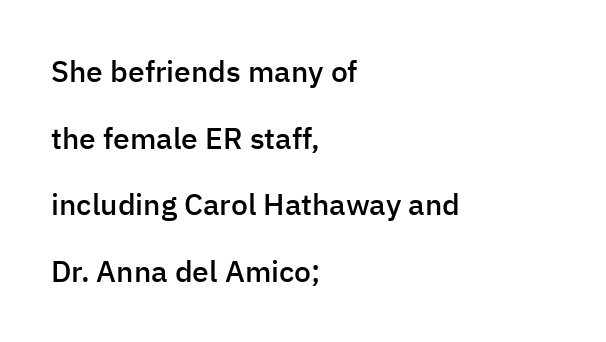
Clear beneath every line of the passage. Does the lettering tilt? It doesn't — this is upright. Honestly, the rows look like they've been pulled way apart. Typographic density is moderately raised because the face is semibold. The rendering anchors every line to the left-hand side. The font family rendered here belongs to the sans-serif group.
